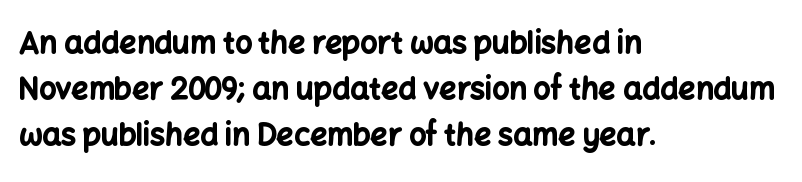
The image shows 30 px bold sans-serif type, upright; set left-aligned, normal line spacing (1.54x), normal letter spacing, not underlined; low stroke contrast and a medium x-height.
